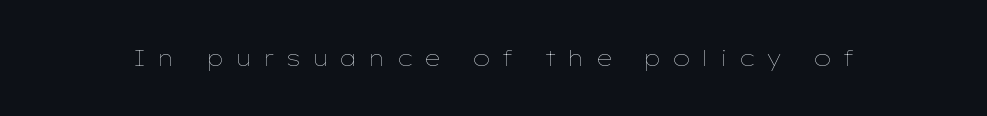
{"italic": "no", "bold": "no", "underline": "no", "letter_spacing": "wide", "letter_spacing_em": 0.49, "glyph_px": 22}
